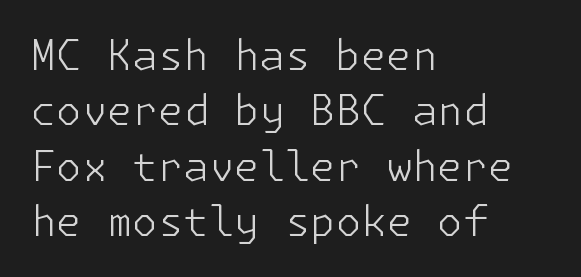
{"serif": "no", "italic": "no", "bold": "no", "weight": "light", "width": "normal", "stroke_contrast": "low", "x_height": "medium", "underline": "no", "align": "left", "line_spacing": "normal", "line_spacing_ratio": 1.35, "letter_spacing": "normal", "letter_spacing_em": 0.0, "glyph_px": 41}
